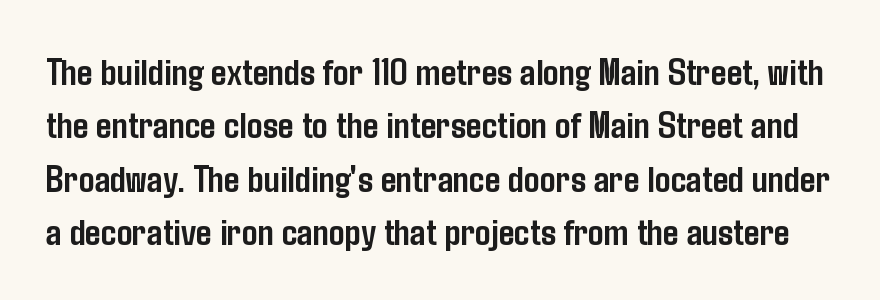
{"serif": "no", "italic": "no", "bold": "yes", "weight": "semibold", "width": "condensed", "stroke_contrast": "low", "x_height": "medium", "monospaced": "no", "underline": "no", "line_spacing": "normal", "line_spacing_ratio": 1.37, "letter_spacing": "normal", "letter_spacing_em": 0.0, "glyph_px": 39}
